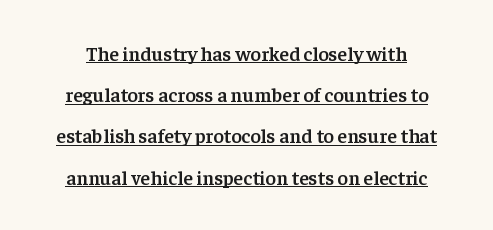
Somebody hit Ctrl+U on this one — the words are underlined. Unlike italic type, these characters show no tilt at all. A typesetter would call this leading open, well beyond the default. Stems and bowls a touch heavier than normal — semibold. The face used here is rendered with its standard letterfit.
